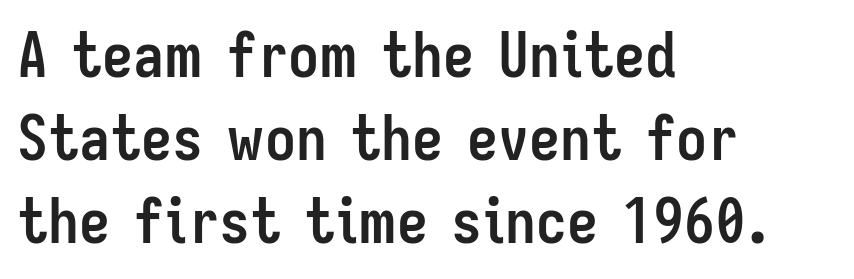
The designer went with a sans here, leaving each stem footless. Leading matches the norm, producing a regular column. Words appear dense and cohesive because spacing is normal. If you drew a line through each stem, it would be perfectly vertical.
